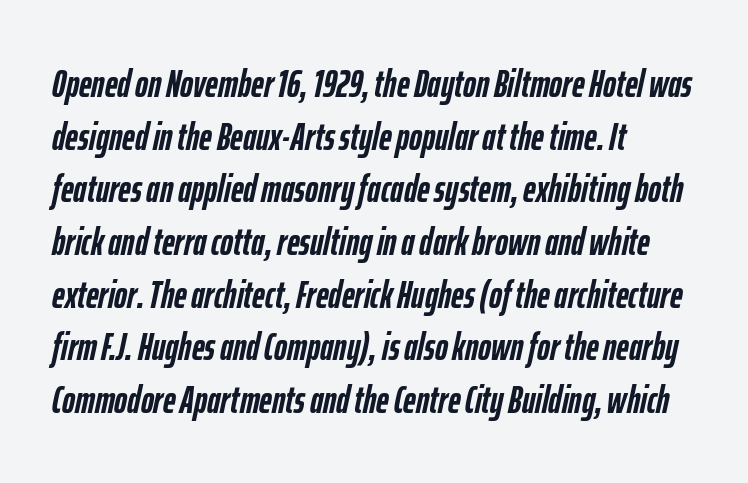
{"italic": "yes", "lean": "right", "slant_degrees": 12, "bold": "yes", "weight": "semibold", "width": "condensed", "stroke_contrast": "low", "x_height": "medium", "monospaced": "no", "underline": "no", "align": "left", "line_spacing": "normal", "line_spacing_ratio": 1.35, "letter_spacing": "normal", "letter_spacing_em": 0.0, "glyph_px": 39}
